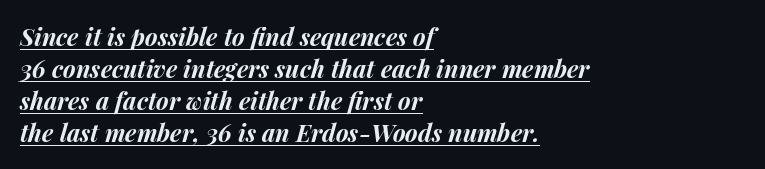
Q: Is the text bold? A: Yes.
Q: Is the text italic (slanted)? A: Yes, it leans right by about 14 degrees.
Q: Is the text underlined? A: Yes.
Q: How is the paragraph aligned? A: Left-aligned.
Q: Is the spacing between letters normal or unusually wide? A: Normal.
Q: Is the spacing between lines tight, normal or loose? A: Normal.
